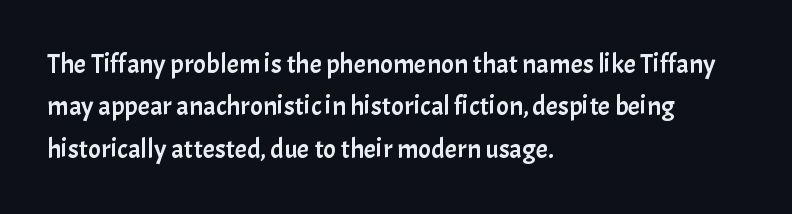
{"italic": "no", "underline": "no", "align": "left", "line_spacing": "normal", "line_spacing_ratio": 1.57, "letter_spacing": "normal", "letter_spacing_em": 0.0, "glyph_px": 27}
